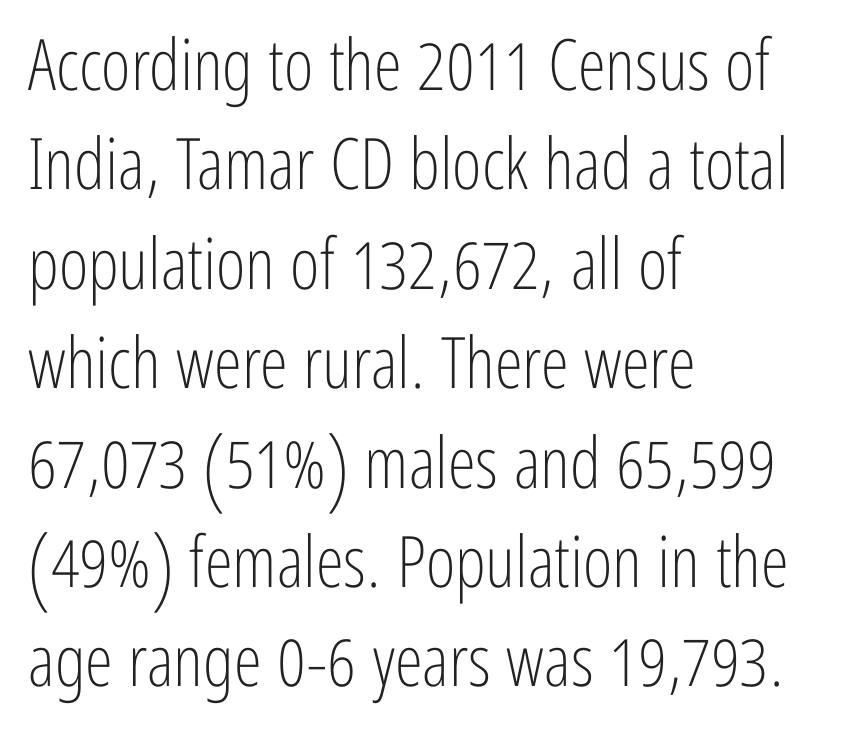
{"serif": "no", "italic": "no", "bold": "no", "weight": "light", "width": "condensed", "stroke_contrast": "low", "x_height": "medium", "monospaced": "no", "underline": "no", "align": "left", "line_spacing": "normal", "line_spacing_ratio": 1.4, "letter_spacing": "normal", "letter_spacing_em": 0.0, "glyph_px": 71}
